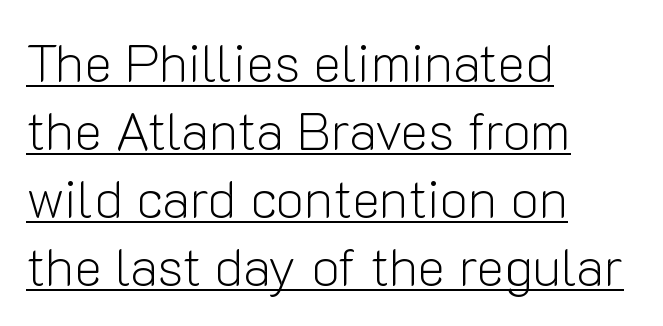
Letters have the restrained weight of plain body copy at most. Glance below the letters and you will spot a drawn line. Spacing verdict: proportional, widths tailored to each character. Does the type have serifs? No, each stem ends abruptly.
